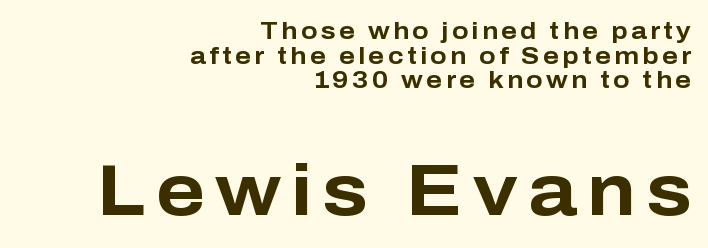
Leading is clearly below the norm, producing a dense column. If you drew a line through each stem, it would be perfectly vertical. The compositor pushed each line to the right boundary. Visually, the bottom section dominates because its glyphs are scaled up. The characters look thick and weighty, a clear bold.
